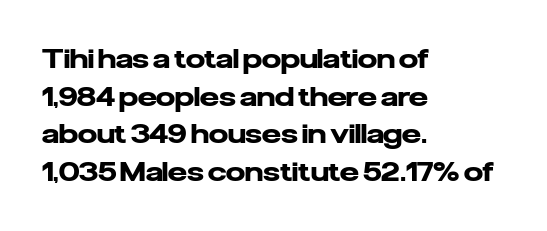
The image shows 27 px bold type, upright; set left-aligned, normal line spacing (1.39x), normal letter spacing, not underlined.
